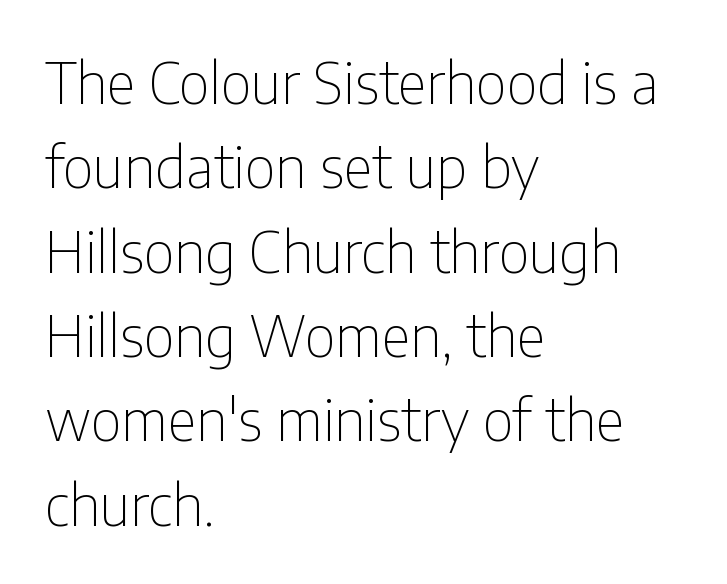
Horizontal alignment here is leftward, the default for most running prose. Character widths vary here, with narrow letters taking less room than wide ones. Font category for this specimen: sans-serif. Quick note: interline space is typical. The foot of each line stays bare and open. If you drew a line through each stem, it would be perfectly vertical.
